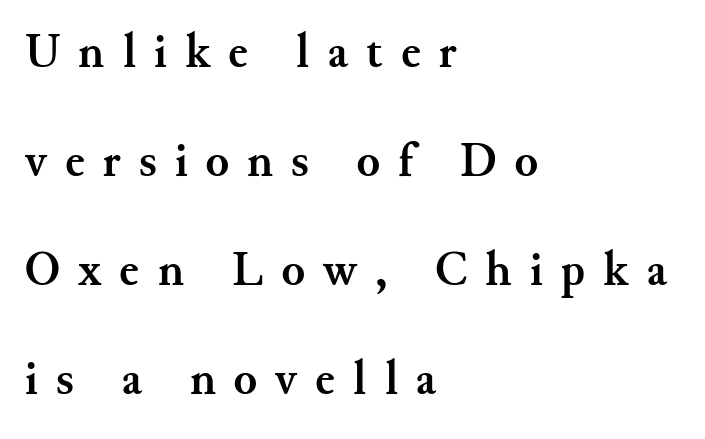
The text block is weighted toward the left margin, trailing off unevenly rightward. The designer dialed line spacing up above the default. The glyphs in this specimen are seriffed. Each letter keeps its own natural width here, so spacing adapts to shape. In terms of weight, the rendering is a true, heavy bold.
